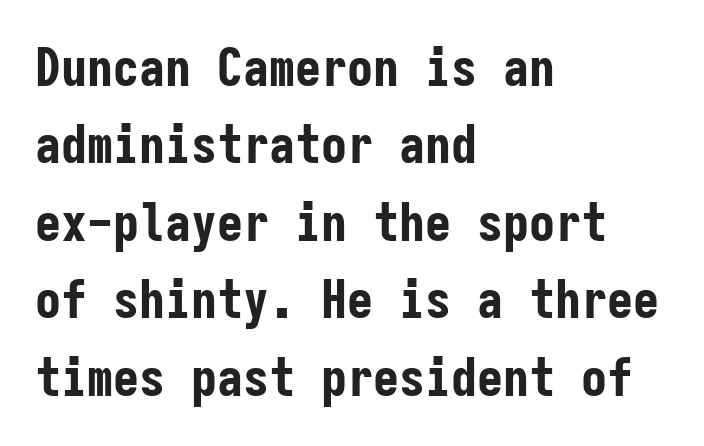
Q: Is the text bold? A: Yes.
Q: Is the text italic (slanted)? A: No, it is upright.
Q: Is the typeface a serif or a sans-serif typeface? A: Sans-serif.
Q: Is the text underlined? A: No.
Q: How is the paragraph aligned? A: Left-aligned.
Q: Is the spacing between letters normal or unusually wide? A: Normal.
Q: Is the spacing between lines tight, normal or loose? A: Normal.
Q: Width (condensed, normal, or wide)? A: Condensed.
Q: Stroke contrast? A: Low.
Q: x-height? A: Medium.
Q: Monospaced? A: Yes.
